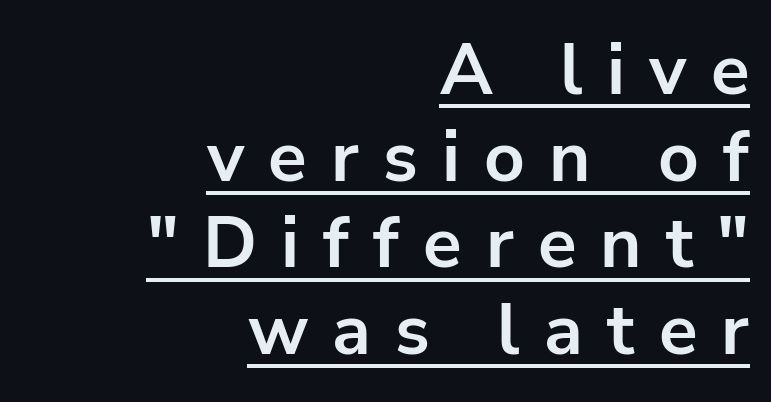
The image shows 71 px bold sans-serif type, upright; set right-aligned, line spacing 1.22x, unusually wide letter spacing (+0.34 em), underlined; low stroke contrast and a medium x-height.
